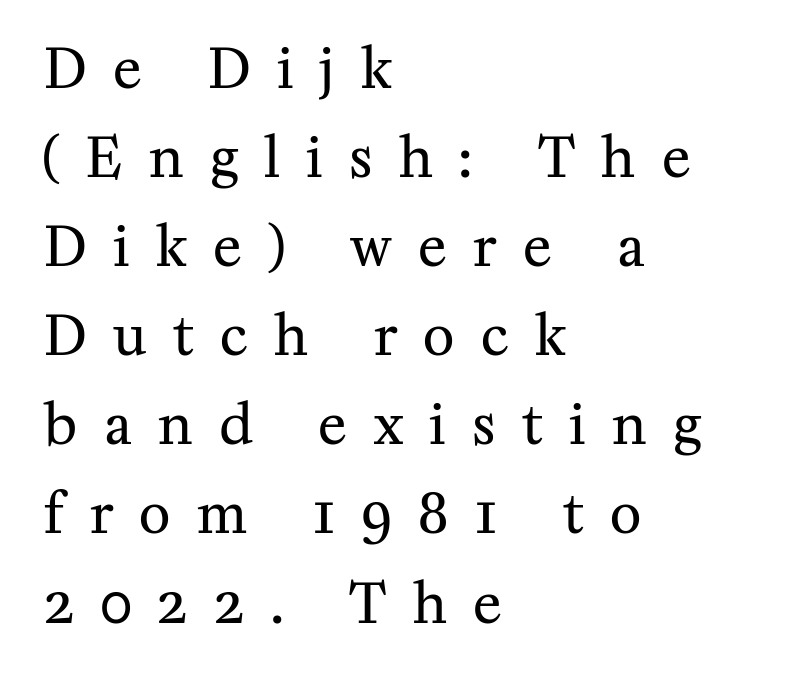
{"serif": "yes", "italic": "no", "bold": "no", "weight": "regular", "width": "normal", "stroke_contrast": "medium", "x_height": "medium", "monospaced": "no", "underline": "no", "align": "left", "line_spacing": "normal", "line_spacing_ratio": 1.65, "letter_spacing": "wide", "letter_spacing_em": 0.49, "glyph_px": 54}
